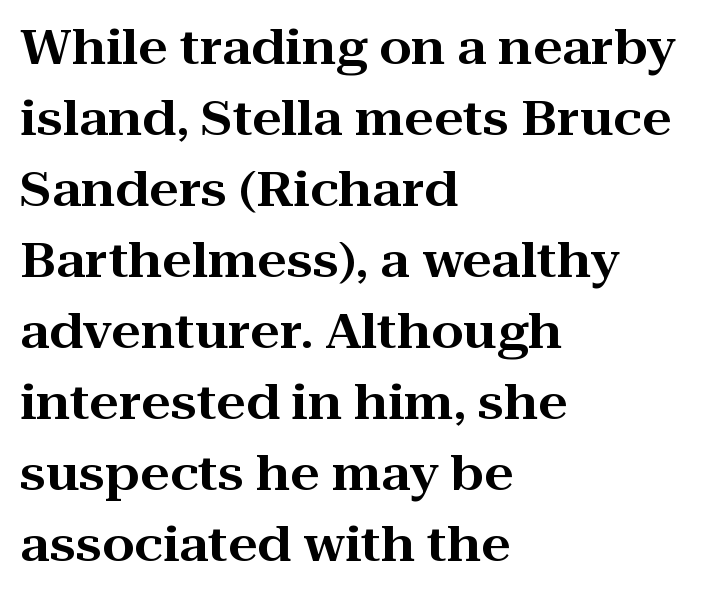
The rag falls on the right side of this text block. Do the characters align in a grid? No, the font is proportional. Normally led — the rows are evenly, conventionally spaced. Do the letters lean? They stand straight. This rendering leaves character spacing at its baseline value.
